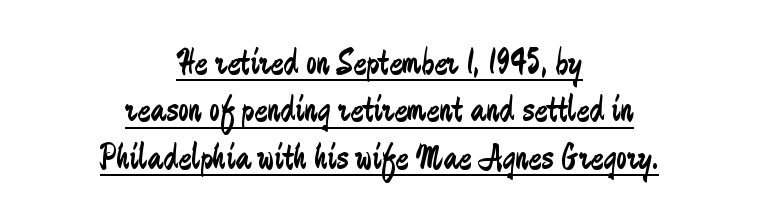
Q: Is the text bold? A: No.
Q: Is the text italic (slanted)? A: Yes.
Q: Is the typeface a serif or a sans-serif typeface? A: Sans-serif.
Q: Is the text underlined? A: Yes.
Q: How is the paragraph aligned? A: Centered.
Q: Is the spacing between letters normal or unusually wide? A: Normal.
Q: Is the spacing between lines tight, normal or loose? A: Normal.
Q: Width (condensed, normal, or wide)? A: Condensed.
Q: Stroke contrast? A: Low.
Q: x-height? A: Small.
Q: Monospaced? A: No.
